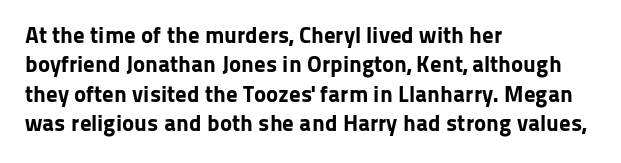
In terms of posture, this sample is upright. Whoever set this chose a conventional vertical rhythm. The space directly below the letters is spotless. A typesetter would call this zero additional tracking.
